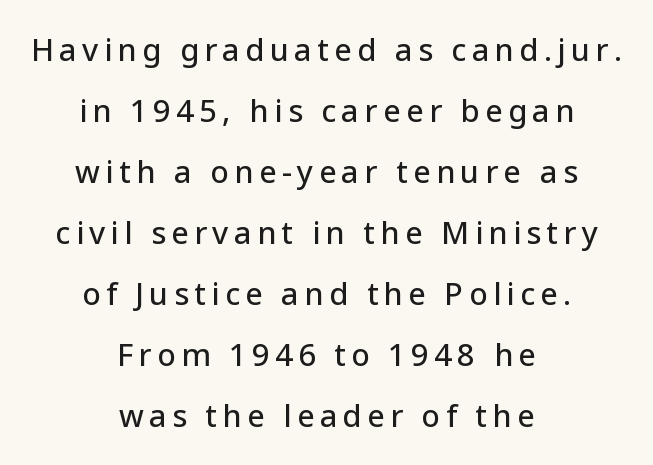
The foot of each line stays bare and open. Both edges are ragged and mirror each other, which tells us the setting is centered. Looks like regular typesetting: each glyph gets only the width it needs. Upright lettering throughout. Look at the bottom of the vertical strokes: they stop flat, with no serifs.
